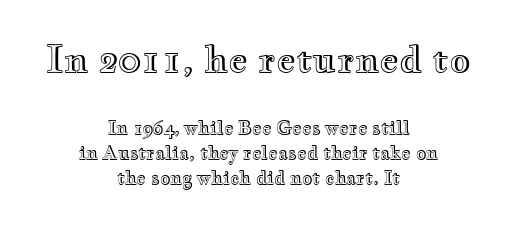
The image shows 37 px wide type, upright; set centered, normal line spacing (1.39x), normal letter spacing, not underlined; the first (top) block is 2.06x larger; a small x-height.
